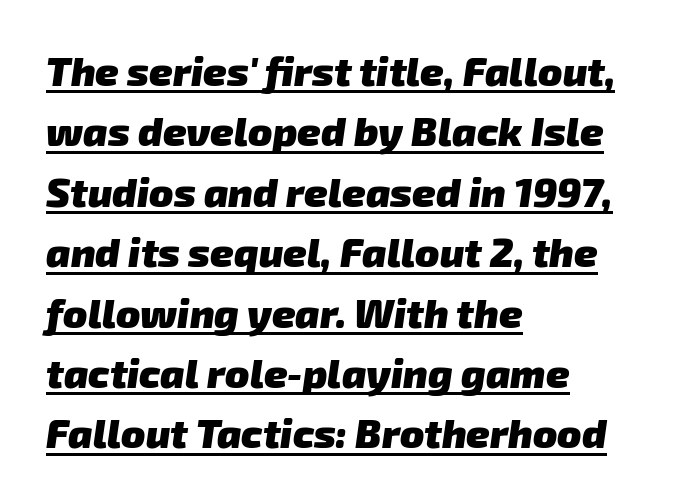
The string is rendered with underlining switched on. Reading down the column, the eye jumps a familiar distance to each next line. Typesetter's note: full bold, strokes at maximum text heaviness. Does the copy run flush right? No — it runs flush left.
